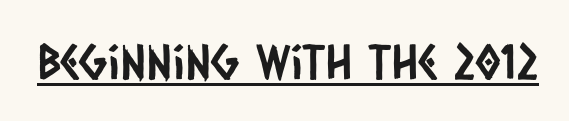
The image shows 48 px condensed sans-serif type; set normal letter spacing, underlined; low stroke contrast and a large x-height.
